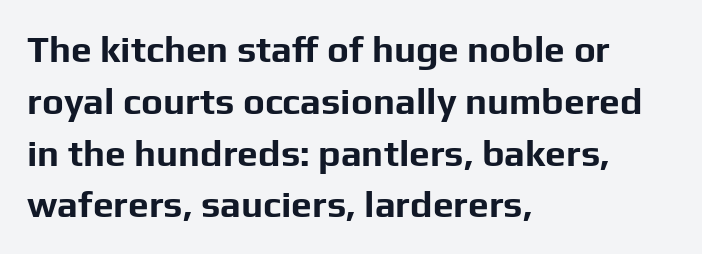
{"serif": "no", "italic": "no", "bold": "yes", "weight": "bold", "width": "normal", "stroke_contrast": "low", "x_height": "medium", "monospaced": "no", "underline": "no", "align": "left", "line_spacing": "normal", "line_spacing_ratio": 1.4, "letter_spacing": "normal", "letter_spacing_em": 0.0, "glyph_px": 37}
